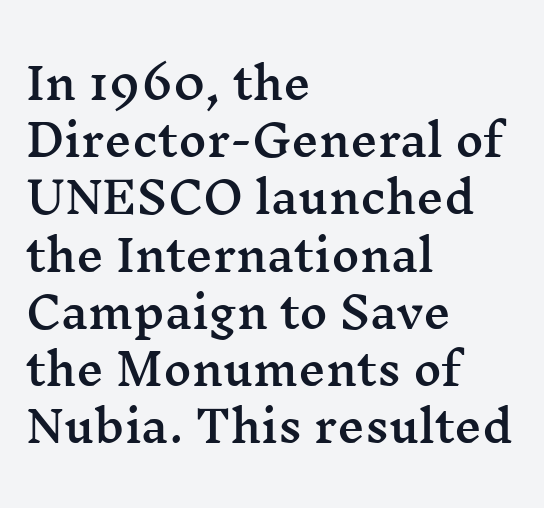
The image shows 43 px wide serif type, upright; set left-aligned, normal line spacing (1.33x), normal letter spacing, not underlined; medium stroke contrast and a medium x-height.
